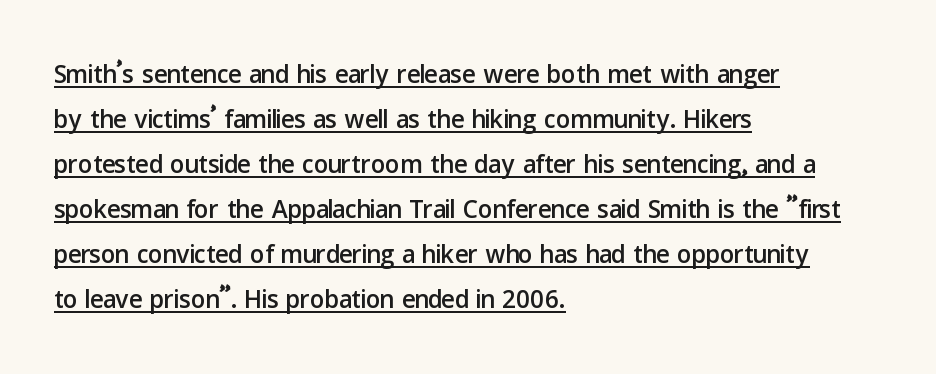
A typesetter would call this zero additional tracking. This sample carries an underscore along the baseline area. The rendering uses a moderate line-height, typical for paragraphs. The face used here is proportionally spaced, like ordinary book or web type. Is the block centered? No — it sits flush against the left margin.
